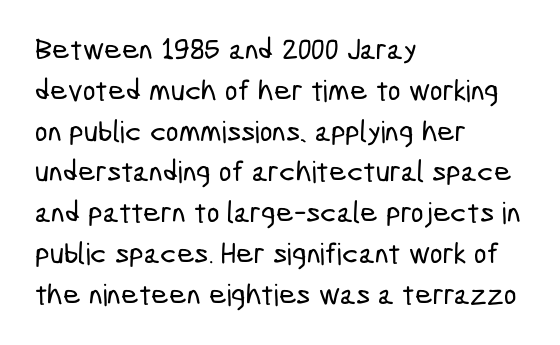
The image shows 30 px condensed sans-serif type; set left-aligned, normal line spacing (1.36x), normal letter spacing, not underlined; low stroke contrast and a medium x-height.
